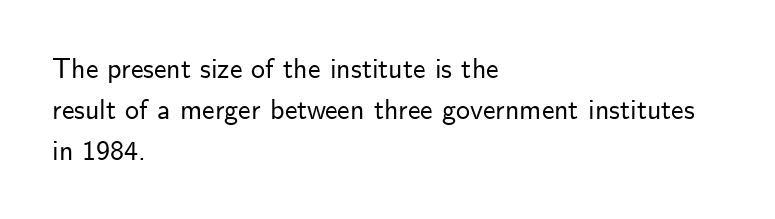
Q: Is the text italic (slanted)? A: No, it is upright.
Q: Is the typeface a serif or a sans-serif typeface? A: Sans-serif.
Q: Is the text underlined? A: No.
Q: How is the paragraph aligned? A: Left-aligned.
Q: Is the spacing between letters normal or unusually wide? A: Normal.
Q: Is the spacing between lines tight, normal or loose? A: Normal.
Q: Width (condensed, normal, or wide)? A: Normal.
Q: Stroke contrast? A: Low.
Q: x-height? A: Small.
Q: Monospaced? A: No.
